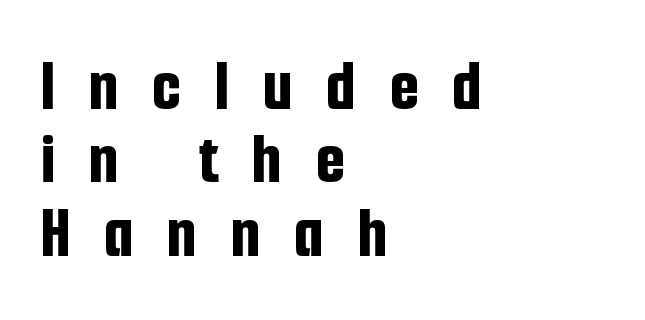
{"serif": "no", "italic": "no", "bold": "yes", "weight": "bold", "width": "condensed", "stroke_contrast": "low", "x_height": "medium", "monospaced": "no", "underline": "no", "align": "left", "line_spacing": "tight", "line_spacing_ratio": 0.98, "letter_spacing": "wide", "letter_spacing_em": 0.45, "glyph_px": 75}
